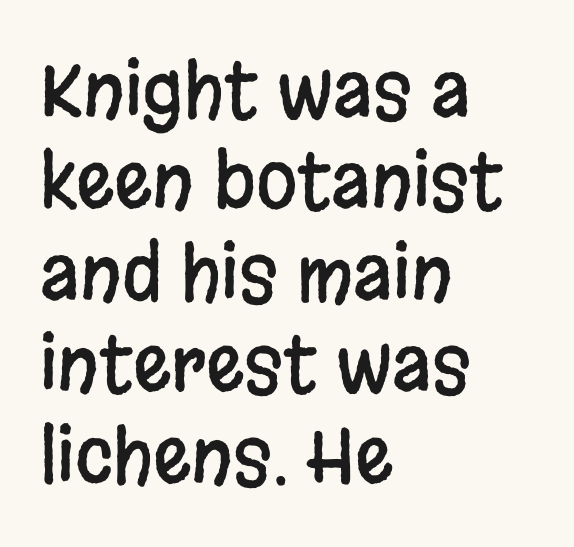
A typesetter would call this proportional, since set widths differ per character. Short and long lines alike share a common starting point at left. Style check: upright. The line texture is even and compact thanks to regular tracking. The font family rendered here belongs to the sans-serif group. Rule under the text: the space is simply empty.
